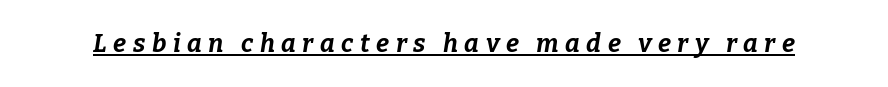
{"italic": "yes", "lean": "right", "slant_degrees": 9, "bold": "yes", "underline": "yes", "letter_spacing": "wide", "letter_spacing_em": 0.26, "glyph_px": 25}
